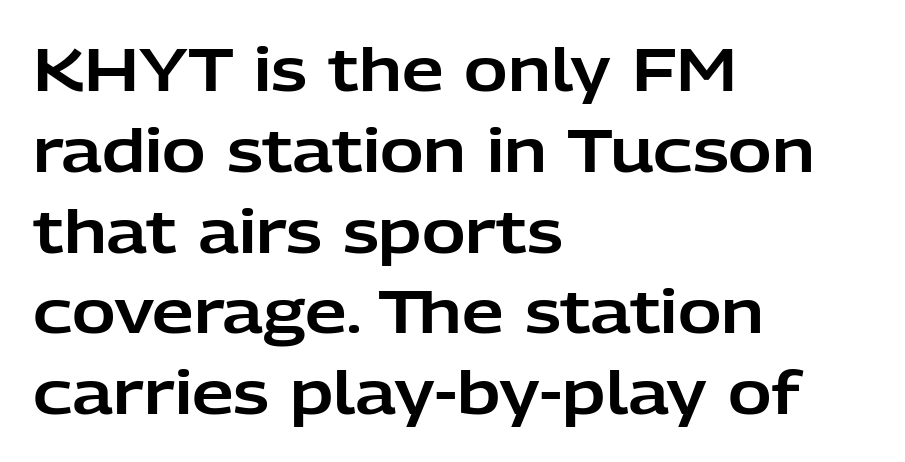
{"serif": "no", "italic": "no", "width": "normal", "stroke_contrast": "low", "x_height": "medium", "monospaced": "no", "underline": "no", "align": "left", "line_spacing": "normal", "line_spacing_ratio": 1.37, "letter_spacing": "normal", "letter_spacing_em": 0.0, "glyph_px": 59}
